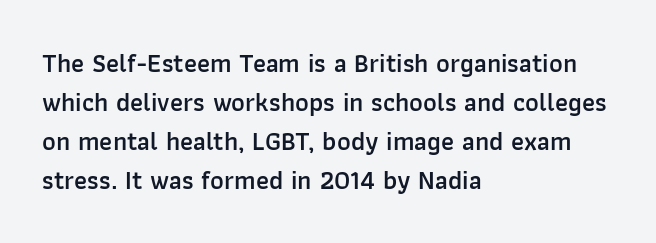
{"italic": "no", "bold": "semi", "underline": "no", "align": "left", "line_spacing": "normal", "line_spacing_ratio": 1.5, "letter_spacing": "normal", "letter_spacing_em": 0.0, "glyph_px": 26}
